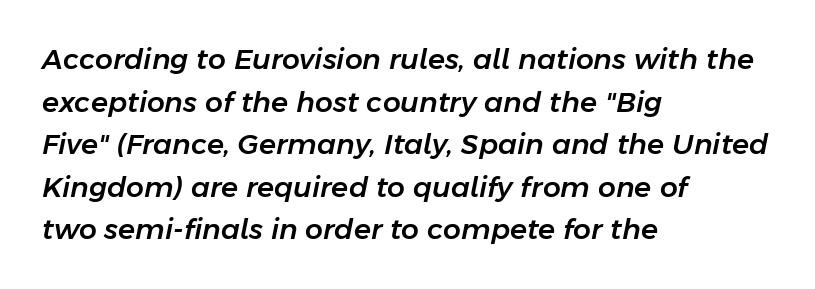
Q: Is the text italic (slanted)? A: Yes, it leans right by about 11 degrees.
Q: Is the text underlined? A: No.
Q: How is the paragraph aligned? A: Left-aligned.
Q: Is the spacing between letters normal or unusually wide? A: Normal.
Q: Is the spacing between lines tight, normal or loose? A: Normal.
Q: Width (condensed, normal, or wide)? A: Normal.
Q: Stroke contrast? A: Low.
Q: x-height? A: Medium.
Q: Monospaced? A: No.
